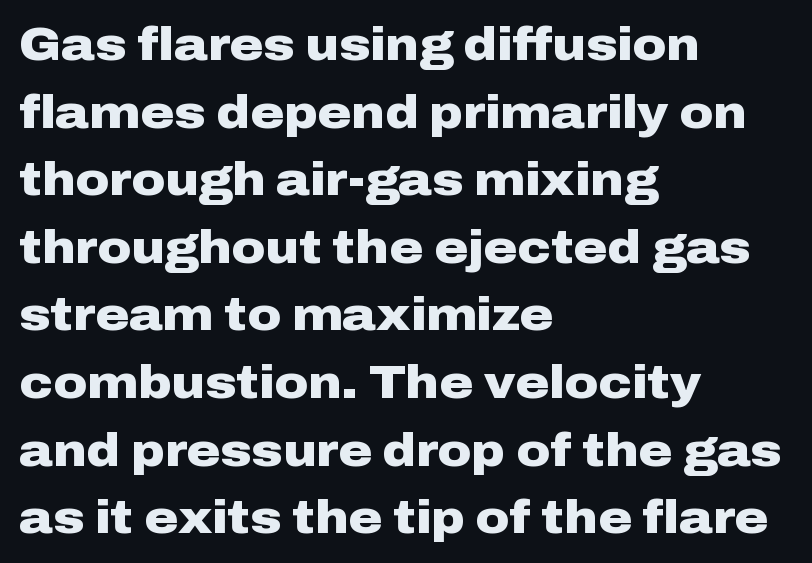
If you drew a line through each stem, it would be perfectly vertical. Baseline-to-baseline distance is the conventional proportion of letter height. Type without underlining. Character widths vary here, with narrow letters taking less room than wide ones. Its strokes are broad and dark, the hallmark of bold type.
